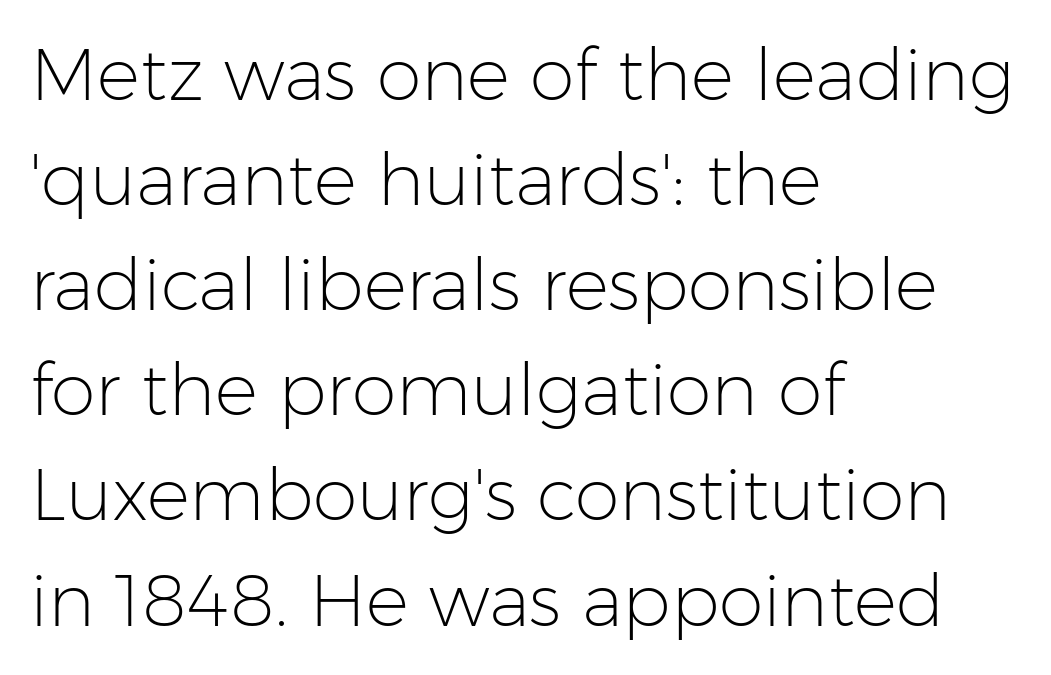
{"serif": "no", "italic": "no", "bold": "no", "weight": "light", "width": "normal", "stroke_contrast": "low", "x_height": "medium", "monospaced": "no", "underline": "no", "align": "left", "line_spacing": "normal", "line_spacing_ratio": 1.46, "letter_spacing": "normal", "letter_spacing_em": 0.0, "glyph_px": 72}
